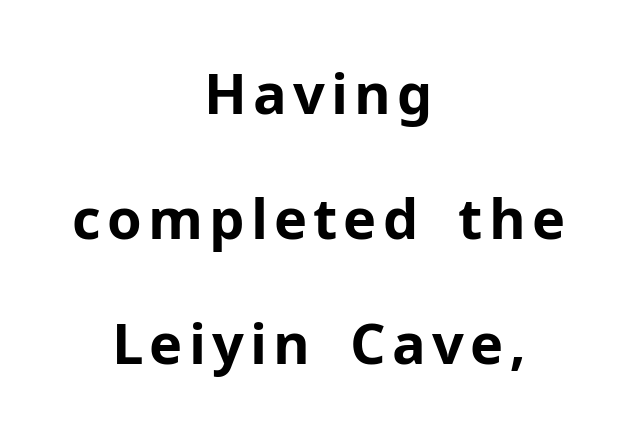
Q: Is the text bold? A: Yes.
Q: Is the text italic (slanted)? A: No, it is upright.
Q: Is the typeface a serif or a sans-serif typeface? A: Sans-serif.
Q: Is the text underlined? A: No.
Q: How is the paragraph aligned? A: Centered.
Q: Is the spacing between lines tight, normal or loose? A: Loose.
Q: Width (condensed, normal, or wide)? A: Normal.
Q: Stroke contrast? A: Low.
Q: x-height? A: Medium.
Q: Monospaced? A: No.
